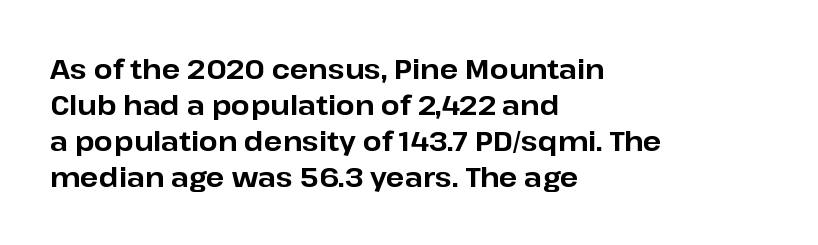
Is there much room between lines? A standard amount, neither cramped nor airy. This rendering features lettering with no underline. The typography opts for an upright posture over an oblique one. Standard letterfit; no display-style spreading of the glyphs. Line starts are locked; line ends wander. Heavy-handed strokes throughout: this text is bold.
